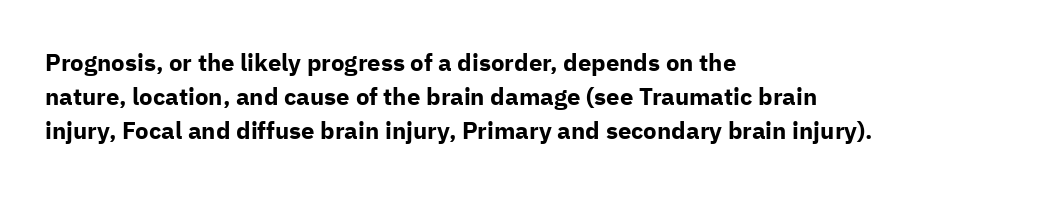
The image shows 24 px bold type, upright; set left-aligned, normal line spacing (1.42x), normal letter spacing, not underlined.
